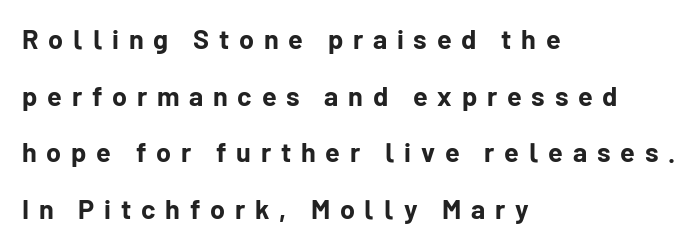
Q: Is the text bold? A: Yes.
Q: Is the text italic (slanted)? A: No, it is upright.
Q: Is the text underlined? A: No.
Q: How is the paragraph aligned? A: Left-aligned.
Q: Is the spacing between letters normal or unusually wide? A: Unusually wide.
Q: Is the spacing between lines tight, normal or loose? A: Loose.
